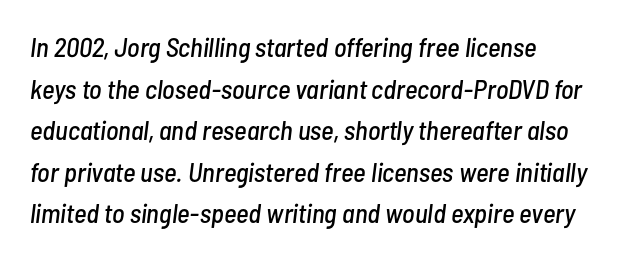
Q: Is the text italic (slanted)? A: Yes, it leans right by about 7 degrees.
Q: Is the text underlined? A: No.
Q: How is the paragraph aligned? A: Left-aligned.
Q: Is the spacing between letters normal or unusually wide? A: Normal.
Q: Is the spacing between lines tight, normal or loose? A: Normal.
